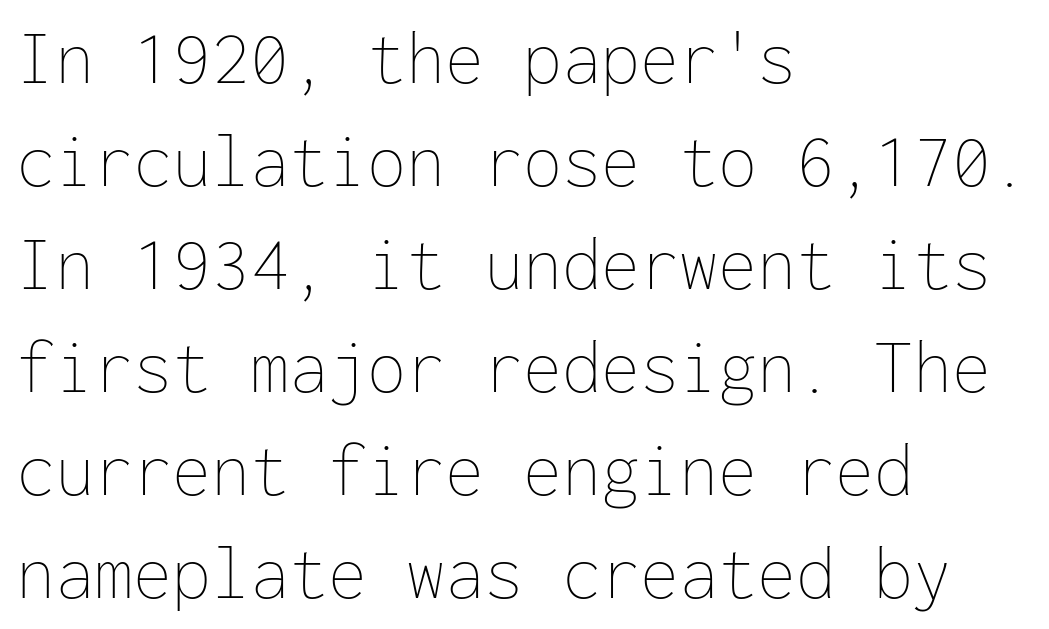
The passage shown has conventional tracking throughout. Think of a typewriter: that constant character pitch is what you see here. Any mark beneath the type? The region is blank. No chunkiness to these letters — they're not bold.
